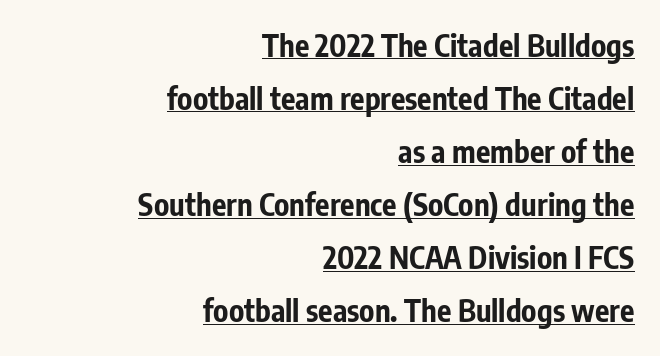
Q: Is the text bold? A: Yes.
Q: Is the text italic (slanted)? A: No, it is upright.
Q: Is the typeface a serif or a sans-serif typeface? A: Sans-serif.
Q: Is the text underlined? A: Yes.
Q: How is the paragraph aligned? A: Right-aligned.
Q: Is the spacing between letters normal or unusually wide? A: Normal.
Q: Width (condensed, normal, or wide)? A: Condensed.
Q: Stroke contrast? A: Low.
Q: x-height? A: Medium.
Q: Monospaced? A: No.
